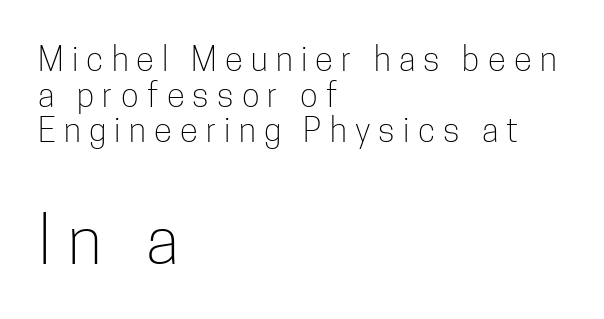
The image shows 66 px light, condensed sans-serif type, upright; set left-aligned, tight line spacing (1.08x), unusually wide letter spacing (+0.25 em), not underlined; the second (bottom) block is 2.0x larger; low stroke contrast and a medium x-height.
